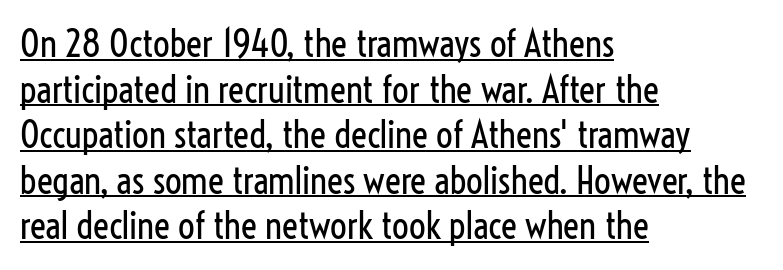
{"serif": "no", "italic": "no", "bold": "no", "weight": "regular", "width": "condensed", "stroke_contrast": "low", "x_height": "medium", "monospaced": "no", "underline": "yes", "align": "left", "line_spacing_ratio": 1.23, "letter_spacing": "normal", "letter_spacing_em": 0.0, "glyph_px": 37}
